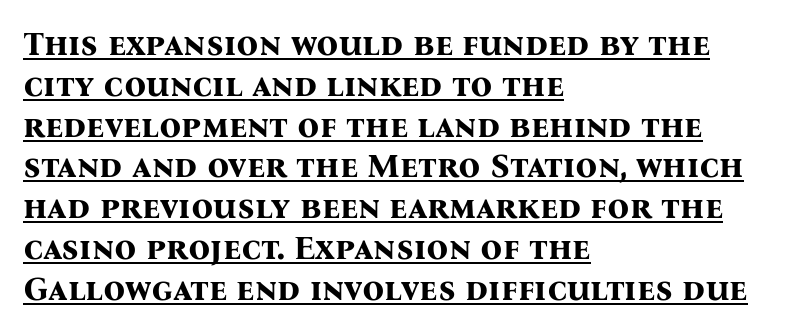
The image shows 34 px bold serif type, upright; set left-aligned, line spacing 1.2x, normal letter spacing, underlined; medium stroke contrast and a medium x-height.
